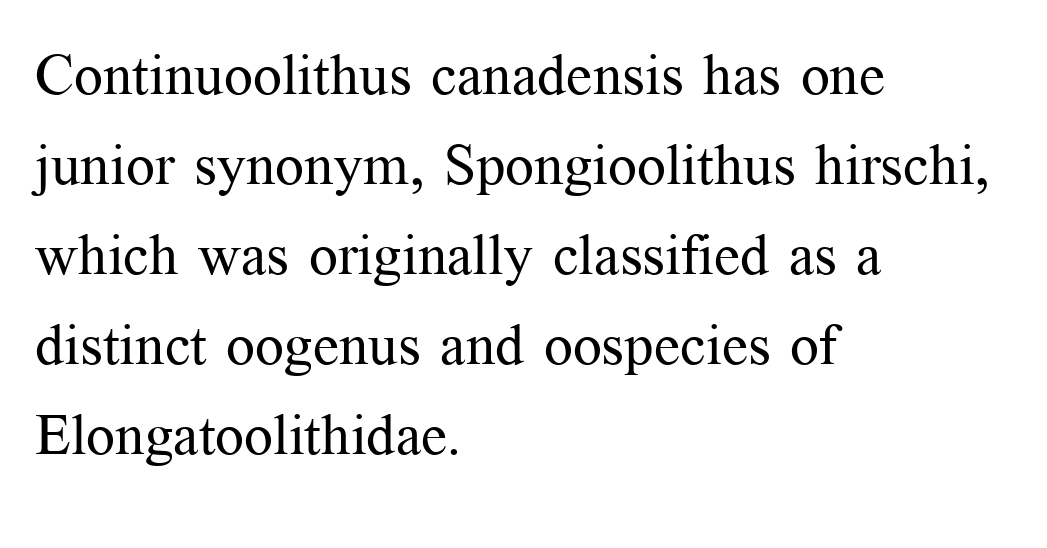
{"serif": "yes", "italic": "no", "bold": "no", "weight": "regular", "width": "normal", "stroke_contrast": "medium", "x_height": "medium", "monospaced": "no", "underline": "no", "align": "left", "line_spacing": "normal", "line_spacing_ratio": 1.58, "letter_spacing": "normal", "letter_spacing_em": 0.0, "glyph_px": 57}
